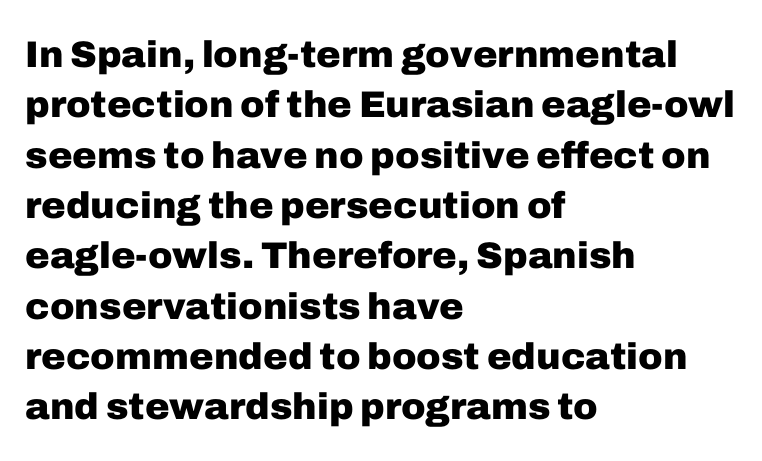
The image shows 37 px heavy sans-serif type, upright; set left-aligned, normal line spacing (1.36x), normal letter spacing, not underlined; low stroke contrast and a medium x-height.
